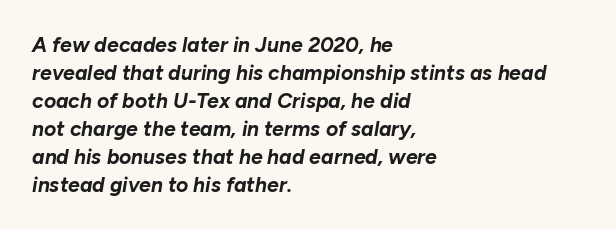
Evenly set lines give the paragraph a standard silhouette. A typesetter would call this zero additional tracking. These lines are set flush left with a ragged right edge. Underlining? Definitely not there.
